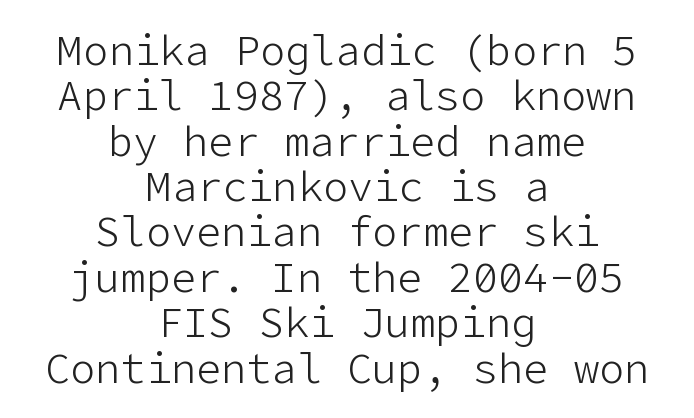
Q: Is the text bold? A: No.
Q: Is the text italic (slanted)? A: No, it is upright.
Q: Is the typeface a serif or a sans-serif typeface? A: Sans-serif.
Q: Is the text underlined? A: No.
Q: How is the paragraph aligned? A: Centered.
Q: Is the spacing between letters normal or unusually wide? A: Normal.
Q: Is the spacing between lines tight, normal or loose? A: Tight.
Q: Width (condensed, normal, or wide)? A: Normal.
Q: Stroke contrast? A: Low.
Q: x-height? A: Medium.
